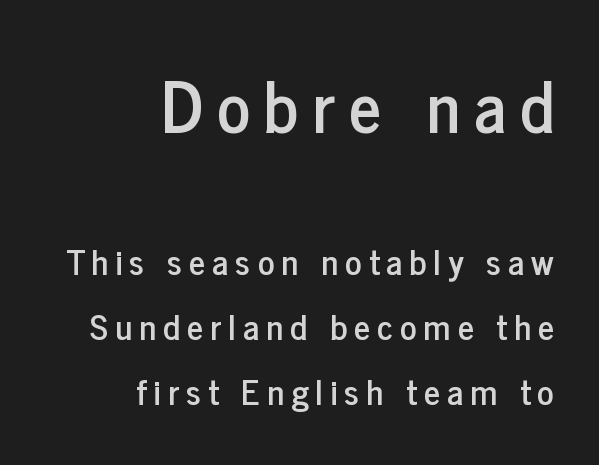
{"serif": "no", "italic": "no", "width": "condensed", "stroke_contrast": "low", "x_height": "medium", "monospaced": "no", "underline": "no", "align": "right", "line_spacing_ratio": 1.86, "letter_spacing": "wide", "letter_spacing_em": 0.2, "larger_block": "first", "size_ratio": 2.0, "glyph_px": 70}
